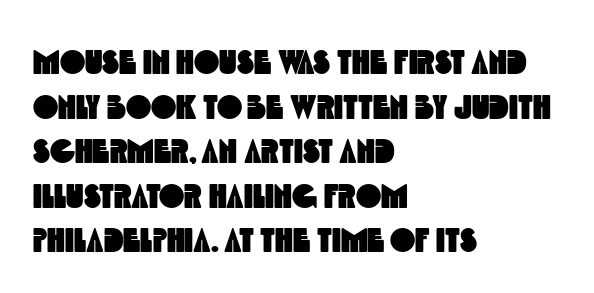
Just letters on the line, the space beneath them empty. The type family on display is of the sans-serif kind. Spacing between characters is what you'd get straight out of the box. Every row of glyphs begins at an identical x-position on the left. Here the designer chose a conventional face with non-uniform glyph widths. Evenly set lines give the paragraph a standard silhouette.
